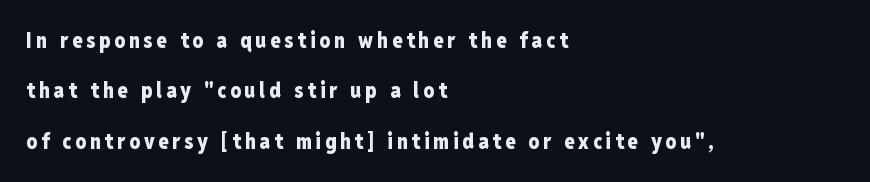
{"italic": "no", "bold": "yes", "underline": "no", "align": "left", "line_spacing": "loose", "line_spacing_ratio": 2.4, "glyph_px": 21}
